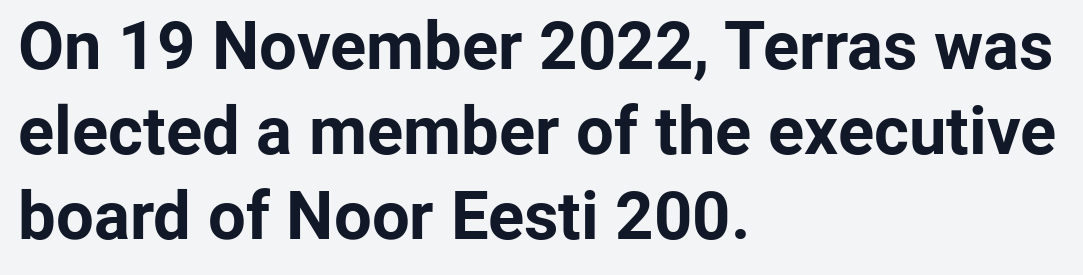
The image shows 67 px bold sans-serif type, upright; set left-aligned, normal line spacing (1.27x), normal letter spacing, not underlined; low stroke contrast and a medium x-height.
